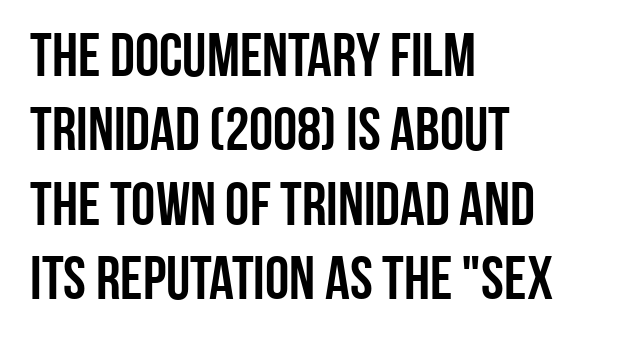
The image shows 61 px condensed sans-serif type, upright; set left-aligned, line spacing 1.22x, normal letter spacing, not underlined; low stroke contrast and a large x-height.
